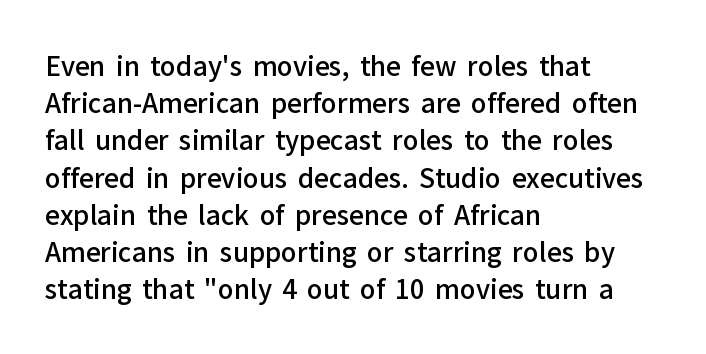
The strokes are fattened partway — semibold, not bold. The rendering uses a moderate line-height, typical for paragraphs. This sample uses plain, unmodified letter spacing. Any mark beneath the type? The region is blank.
